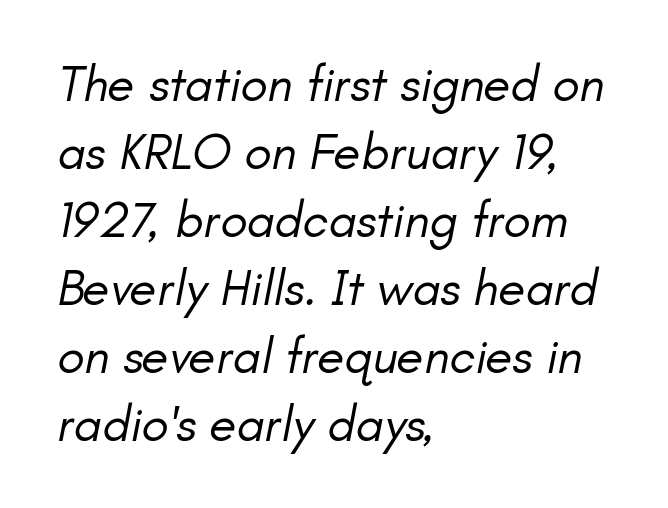
Baseline-to-baseline distance is the conventional proportion of letter height. Only glyphs here, with clear space below each row. The passage shown has conventional tracking throughout. Each letter keeps its own natural width here, so spacing adapts to shape. Horizontally, the lines are justified to the leading edge only. Stems here are at most as thick as an everyday book face.
